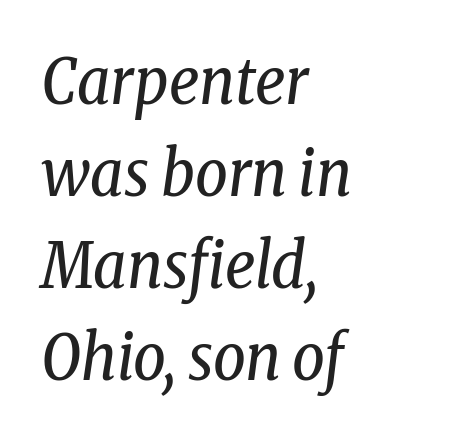
Q: Is the text bold? A: No.
Q: Is the text italic (slanted)? A: Yes, it leans right by about 8 degrees.
Q: Is the typeface a serif or a sans-serif typeface? A: Serif.
Q: Is the text underlined? A: No.
Q: How is the paragraph aligned? A: Left-aligned.
Q: Is the spacing between letters normal or unusually wide? A: Normal.
Q: Is the spacing between lines tight, normal or loose? A: Normal.
Q: Width (condensed, normal, or wide)? A: Condensed.
Q: Stroke contrast? A: Low.
Q: x-height? A: Medium.
Q: Monospaced? A: No.
